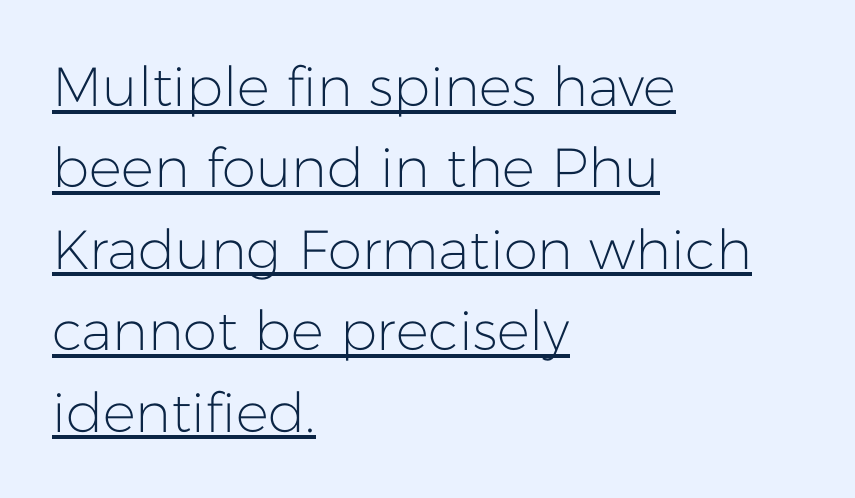
Proportional: the letters do not fall into vertical columns. The characters are drawn with everyday or finer stroke widths. The lines sit at an ordinary, default distance from one another. Italic: no, the glyphs are upright roman. Leftover space on each line is placed entirely after the last word.
